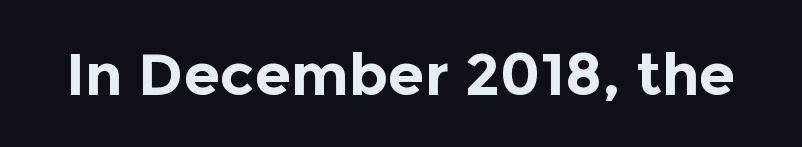
Q: Is the text bold? A: Yes.
Q: Is the text italic (slanted)? A: No, it is upright.
Q: Is the typeface a serif or a sans-serif typeface? A: Sans-serif.
Q: Is the text underlined? A: No.
Q: Is the spacing between letters normal or unusually wide? A: Normal.
Q: Width (condensed, normal, or wide)? A: Normal.
Q: x-height? A: Medium.
Q: Monospaced? A: No.
